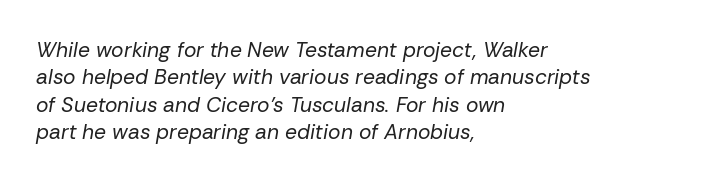
The area under the type is left untouched. Observe the ordinary spacing: letters are neighbours, not strangers. The ragged edge is on the right, which tells us the setting is flush left. The letters are slanted; this is an italic face. On a weight scale, this lands at 450 or below.
